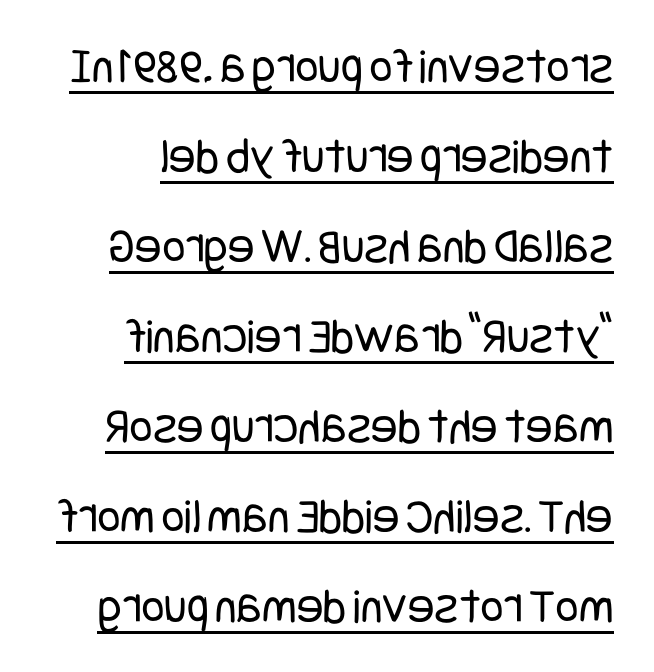
{"serif": "no", "italic": "no", "bold": "no", "weight": "regular", "width": "condensed", "stroke_contrast": "low", "x_height": "large", "underline": "yes", "line_spacing_ratio": 1.8, "letter_spacing": "normal", "letter_spacing_em": 0.0, "glyph_px": 50}
